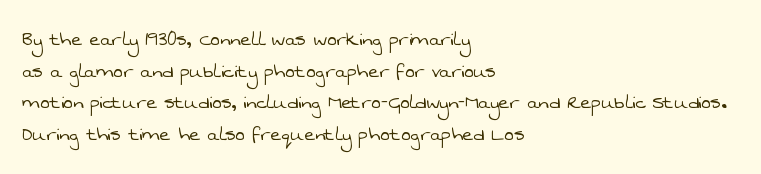
{"bold": "no", "underline": "no", "align": "left", "line_spacing": "normal", "line_spacing_ratio": 1.37, "letter_spacing": "normal", "letter_spacing_em": 0.0, "glyph_px": 23}
